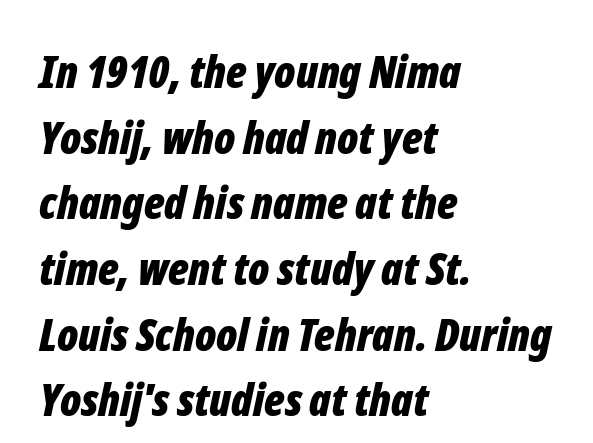
The image shows 45 px bold, condensed type, italic (leaning right); set left-aligned, normal line spacing (1.46x), normal letter spacing, not underlined; low stroke contrast and a medium x-height.
